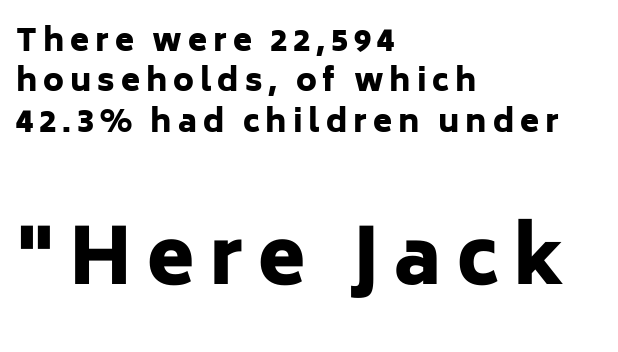
{"serif": "no", "italic": "no", "bold": "yes", "weight": "heavy", "width": "normal", "stroke_contrast": "low", "x_height": "medium", "monospaced": "no", "underline": "no", "align": "left", "line_spacing": "normal", "line_spacing_ratio": 1.3, "larger_block": "second", "size_ratio": 2.48, "glyph_px": 77}
